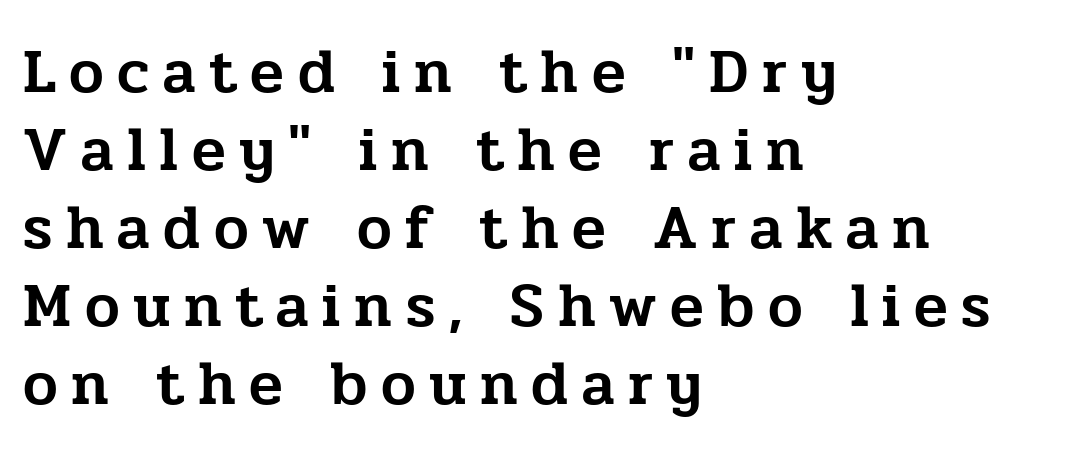
Q: Is the text italic (slanted)? A: No, it is upright.
Q: Is the typeface a serif or a sans-serif typeface? A: Serif.
Q: Is the text underlined? A: No.
Q: How is the paragraph aligned? A: Left-aligned.
Q: Is the spacing between letters normal or unusually wide? A: Unusually wide.
Q: Is the spacing between lines tight, normal or loose? A: Normal.
Q: Width (condensed, normal, or wide)? A: Normal.
Q: Stroke contrast? A: Low.
Q: x-height? A: Medium.
Q: Monospaced? A: No.
